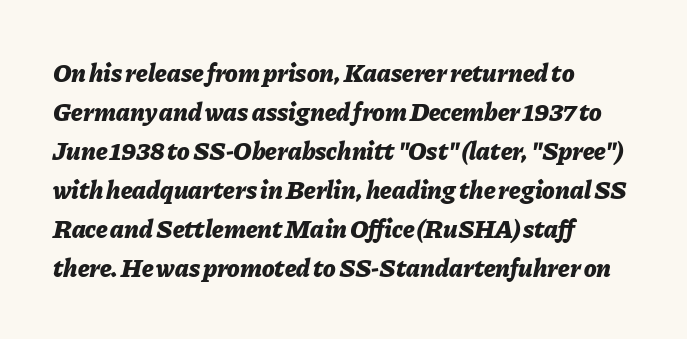
Q: Is the text bold? A: Yes.
Q: Is the text italic (slanted)? A: Yes, it leans right by about 11 degrees.
Q: Is the text underlined? A: No.
Q: How is the paragraph aligned? A: Left-aligned.
Q: Is the spacing between letters normal or unusually wide? A: Normal.
Q: Is the spacing between lines tight, normal or loose? A: Normal.
